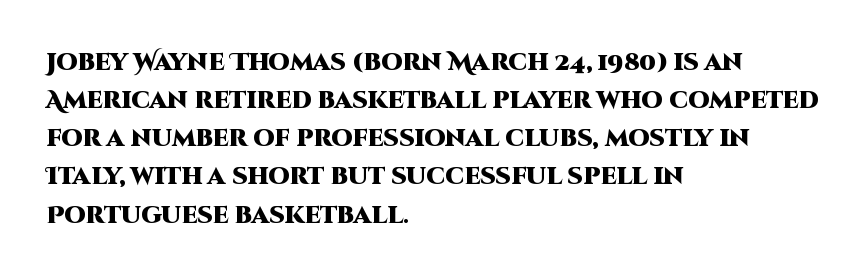
The image shows 24 px bold type, upright; set left-aligned, normal line spacing (1.59x), normal letter spacing, not underlined.
